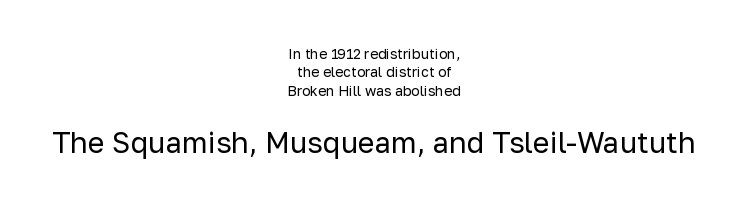
{"serif": "no", "italic": "no", "bold": "no", "weight": "regular", "width": "normal", "stroke_contrast": "low", "x_height": "medium", "monospaced": "no", "underline": "no", "align": "center", "line_spacing": "normal", "line_spacing_ratio": 1.32, "letter_spacing": "normal", "letter_spacing_em": 0.0, "larger_block": "second", "size_ratio": 2.07, "glyph_px": 29}
